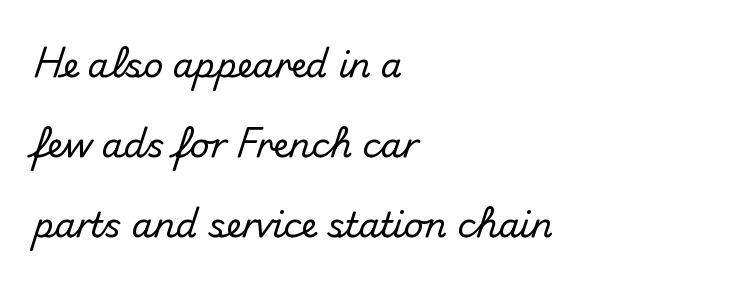
Horizontal bands of white between lines are thick stripes. Glyph-to-glyph distance matches everyday printed text. Looks like regular typesetting: each glyph gets only the width it needs. Examine the stroke ends and you'll find no serifs.
